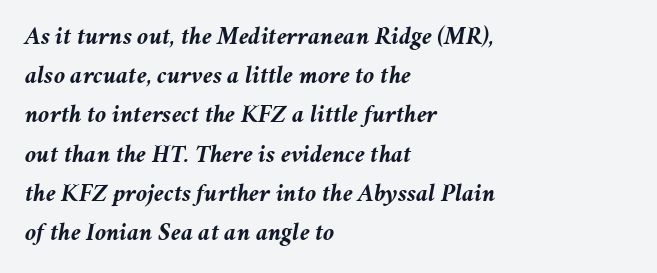
The image shows 25 px bold type, italic (leaning right); set left-aligned, normal line spacing (1.57x), normal letter spacing, not underlined.
